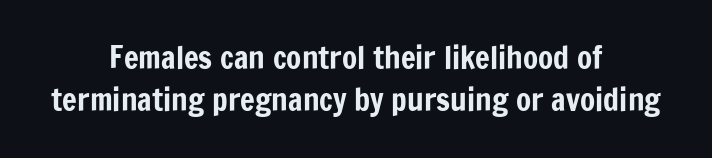
The gap between lines stays unmarked. The type is set solid horizontally, with unmodified tracking. The passage shown is typed in a proportional face where columns would drift. Notice how the stems are strictly vertical — no italics here.
